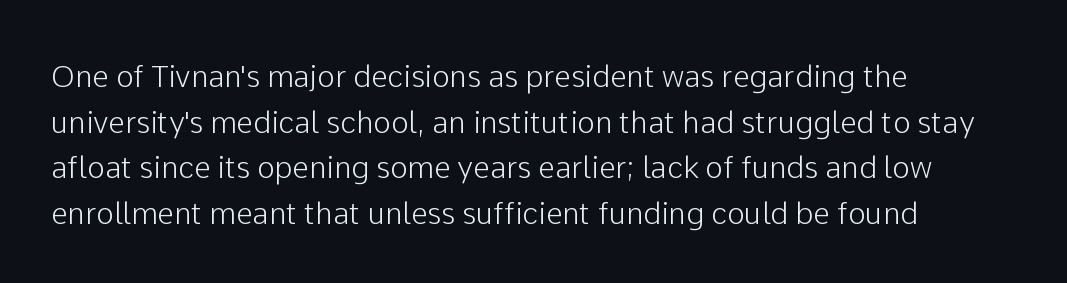
Line beginnings align vertically; line endings do not. The face used here is proportionally spaced, like ordinary book or web type. A normal amount of white space separates one row of letters from the next. Clear beneath every line of the passage. Students, note that the glyphs here touch the page at normal intervals. Font category for this specimen: sans-serif.
